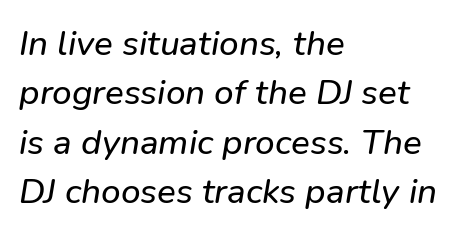
{"serif": "no", "width": "normal", "stroke_contrast": "low", "x_height": "medium", "monospaced": "no", "underline": "no", "align": "left", "line_spacing": "normal", "line_spacing_ratio": 1.41, "letter_spacing": "normal", "letter_spacing_em": 0.0, "glyph_px": 35}
